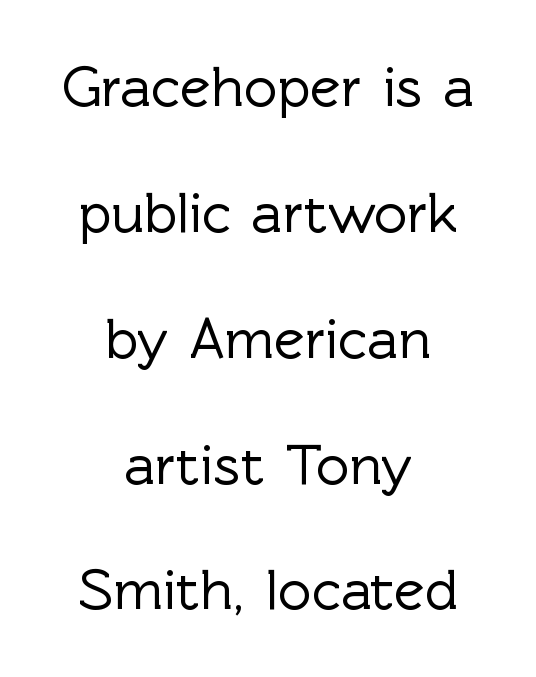
Q: Is the text italic (slanted)? A: No, it is upright.
Q: Is the typeface a serif or a sans-serif typeface? A: Sans-serif.
Q: Is the text underlined? A: No.
Q: How is the paragraph aligned? A: Centered.
Q: Is the spacing between letters normal or unusually wide? A: Normal.
Q: Is the spacing between lines tight, normal or loose? A: Loose.
Q: Width (condensed, normal, or wide)? A: Normal.
Q: x-height? A: Medium.
Q: Monospaced? A: No.
